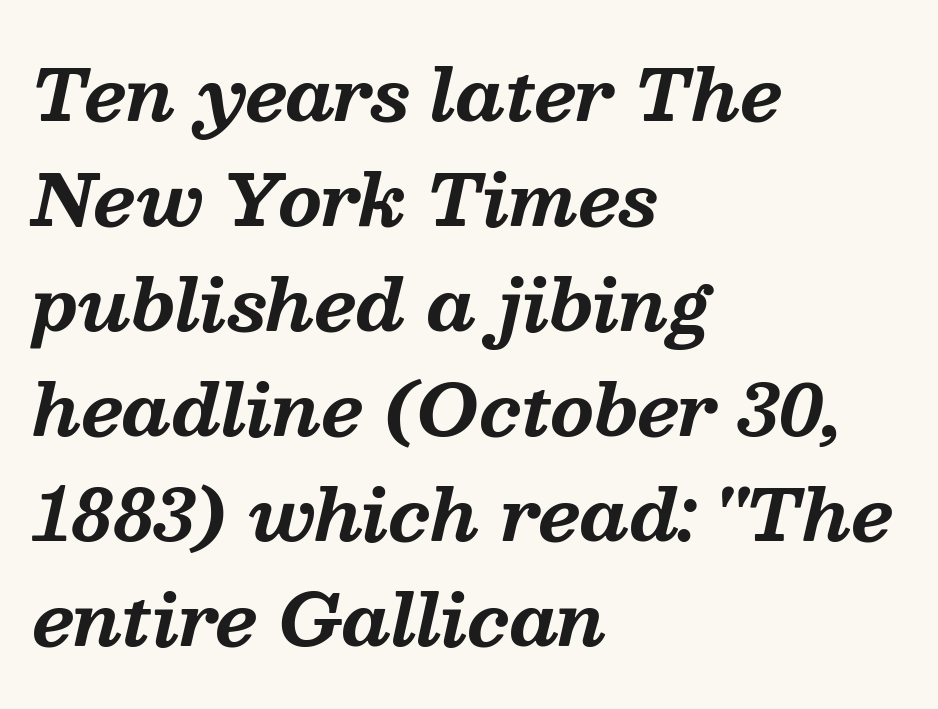
The image shows 70 px bold serif type, italic (leaning right); set left-aligned, normal line spacing (1.5x), normal letter spacing, not underlined; medium stroke contrast and a medium x-height.
